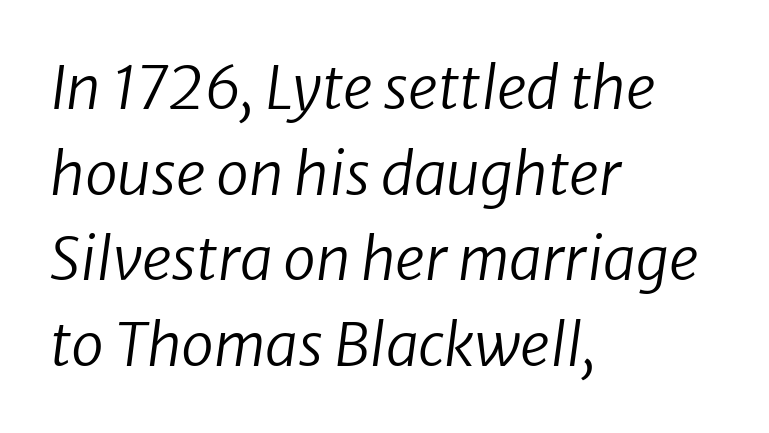
{"serif": "no", "bold": "no", "weight": "regular", "width": "normal", "stroke_contrast": "low", "x_height": "medium", "monospaced": "no", "underline": "no", "align": "left", "line_spacing": "normal", "line_spacing_ratio": 1.45, "letter_spacing": "normal", "letter_spacing_em": 0.0, "glyph_px": 59}
